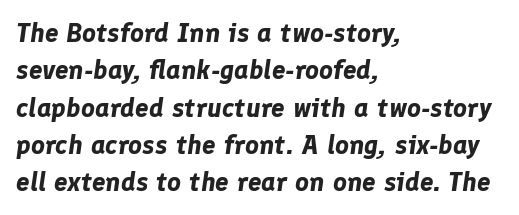
{"italic": "yes", "lean": "right", "slant_degrees": 8, "bold": "yes", "underline": "no", "align": "left", "line_spacing": "normal", "line_spacing_ratio": 1.38, "letter_spacing": "normal", "letter_spacing_em": 0.0, "glyph_px": 27}
